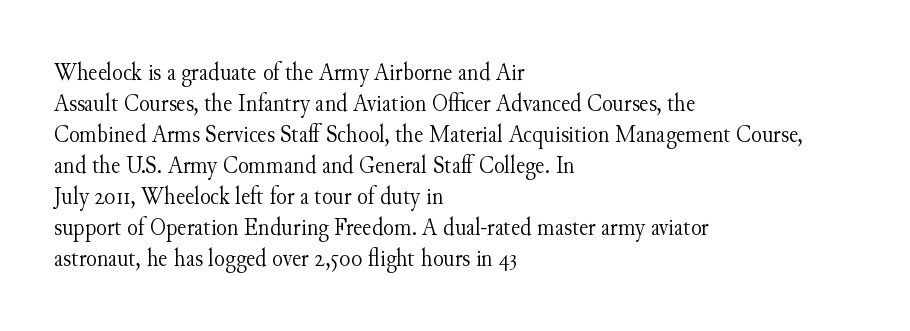
The image shows 25 px text type, upright; set left-aligned, line spacing 1.24x, normal letter spacing, not underlined.
